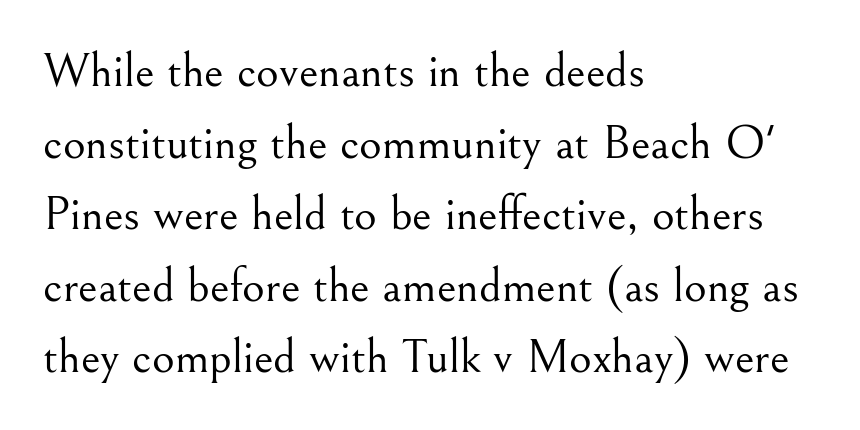
Q: Is the text bold? A: No.
Q: Is the text italic (slanted)? A: No, it is upright.
Q: Is the typeface a serif or a sans-serif typeface? A: Serif.
Q: Is the text underlined? A: No.
Q: How is the paragraph aligned? A: Left-aligned.
Q: Is the spacing between letters normal or unusually wide? A: Normal.
Q: Is the spacing between lines tight, normal or loose? A: Normal.
Q: Width (condensed, normal, or wide)? A: Normal.
Q: Stroke contrast? A: Medium.
Q: x-height? A: Small.
Q: Monospaced? A: No.
